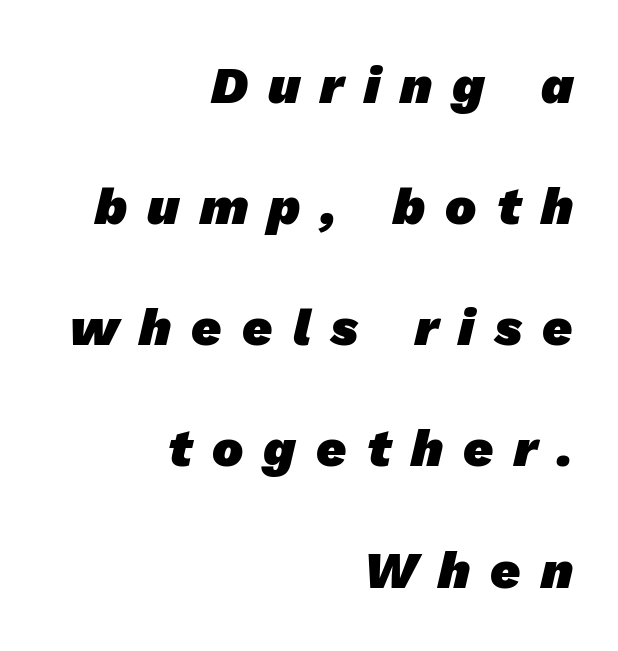
Students, this is bold: see how much ink each stroke carries. Casual observation: everything's shoved over to the right. Think of a printed novel: that variable character pitch is what you see here. Honestly, the letter spacing is so wide it's the main thing you notice.
